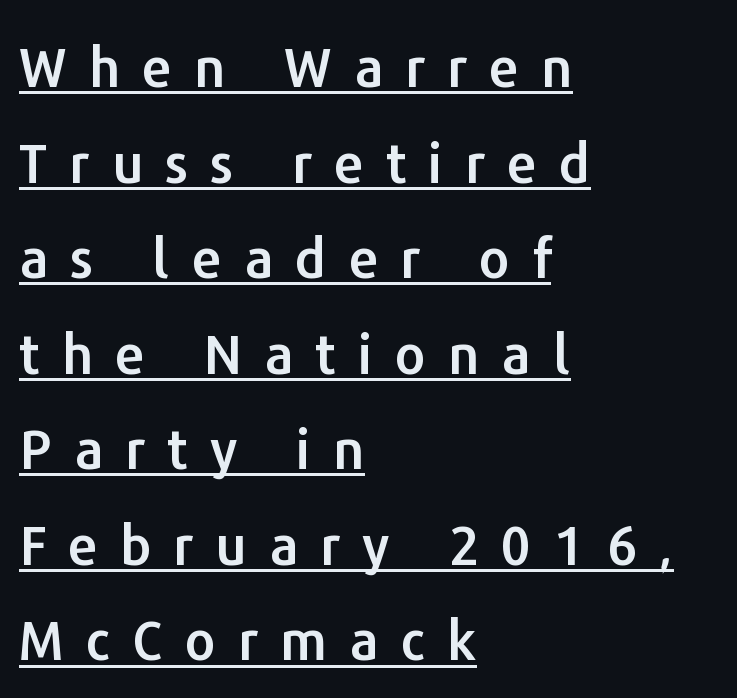
The image shows 54 px sans-serif type, upright; set left-aligned, line spacing 1.77x, unusually wide letter spacing (+0.41 em), underlined; low stroke contrast and a medium x-height.
